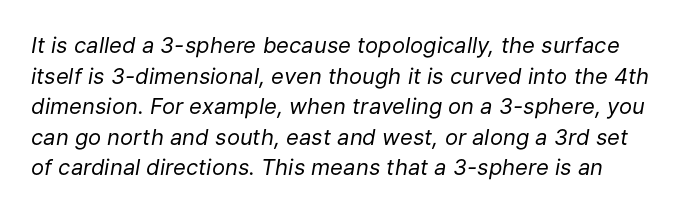
The image shows 22 px text type, italic (leaning right); set normal line spacing (1.39x), normal letter spacing, not underlined.
